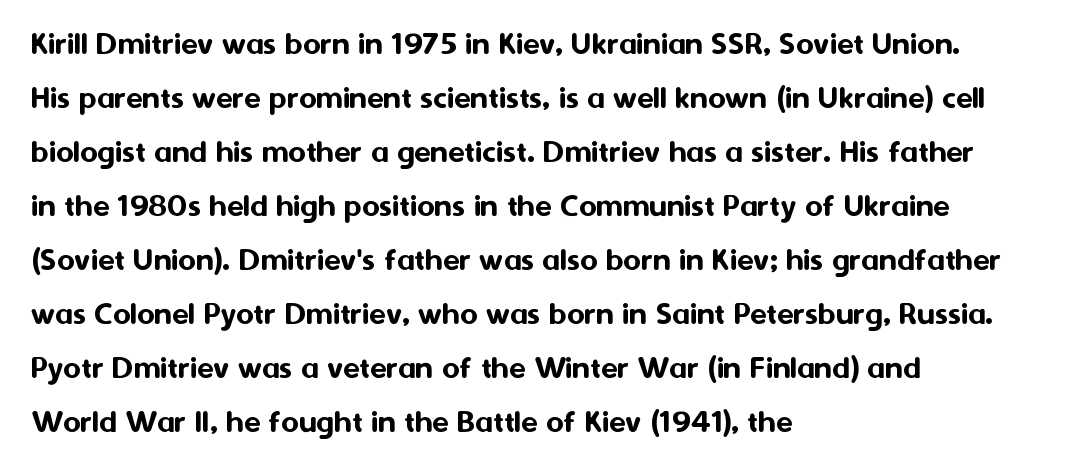
Q: Is the text italic (slanted)? A: No, it is upright.
Q: Is the typeface a serif or a sans-serif typeface? A: Sans-serif.
Q: Is the text underlined? A: No.
Q: How is the paragraph aligned? A: Left-aligned.
Q: Is the spacing between letters normal or unusually wide? A: Normal.
Q: Is the spacing between lines tight, normal or loose? A: Normal.
Q: Width (condensed, normal, or wide)? A: Normal.
Q: Stroke contrast? A: Medium.
Q: x-height? A: Medium.
Q: Monospaced? A: No.
